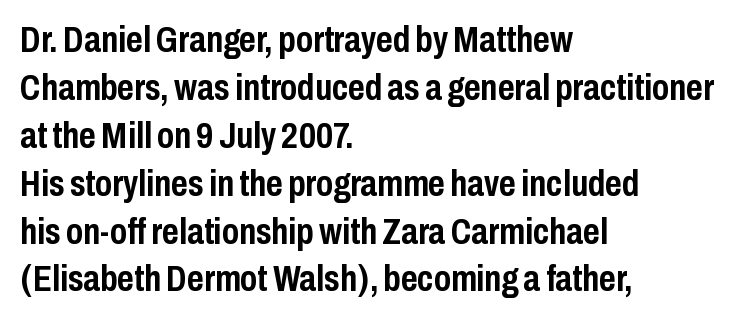
The passage shown is typed in a proportional face where columns would drift. Observe the absence of serifs on each vertical stroke in this sample. Observe the ordinary spacing: letters are neighbours, not strangers. Rendered with straight, roman letterforms.
